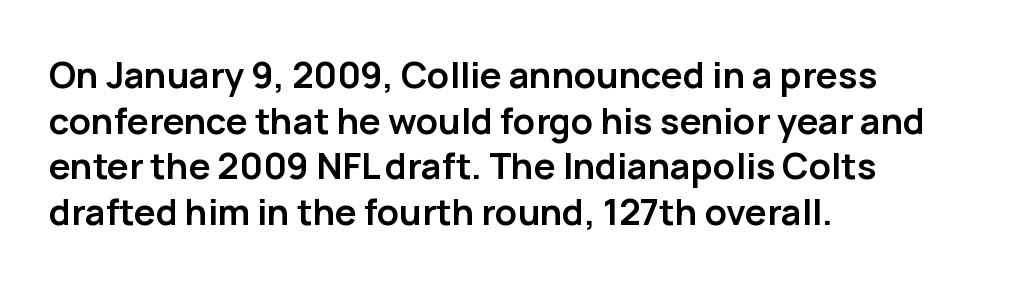
{"serif": "no", "italic": "no", "bold": "yes", "weight": "semibold", "width": "normal", "stroke_contrast": "low", "x_height": "medium", "monospaced": "no", "underline": "no", "align": "left", "line_spacing": "normal", "line_spacing_ratio": 1.27, "letter_spacing": "normal", "letter_spacing_em": 0.0, "glyph_px": 36}
